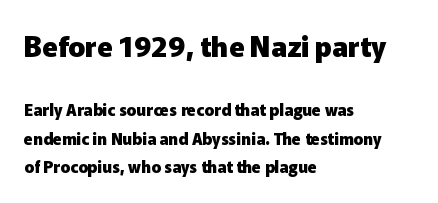
{"serif": "no", "italic": "no", "bold": "yes", "weight": "heavy", "width": "normal", "stroke_contrast": "low", "x_height": "medium", "monospaced": "no", "underline": "no", "align": "left", "line_spacing_ratio": 1.8, "letter_spacing": "normal", "letter_spacing_em": 0.0, "larger_block": "first", "size_ratio": 1.75, "glyph_px": 28}
